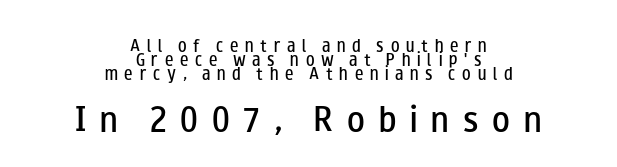
Q: Is the text bold? A: Semi-bold.
Q: Is the text italic (slanted)? A: No, it is upright.
Q: Is the typeface a serif or a sans-serif typeface? A: Sans-serif.
Q: Is the text underlined? A: No.
Q: How is the paragraph aligned? A: Centered.
Q: Is the spacing between letters normal or unusually wide? A: Unusually wide.
Q: Is the spacing between lines tight, normal or loose? A: Tight.
Q: Which block of text is set in a larger size, the first (top) or the second (bottom)? A: The second (bottom) one.
Q: Width (condensed, normal, or wide)? A: Wide.
Q: Stroke contrast? A: Low.
Q: x-height? A: Small.
Q: Monospaced? A: No.
